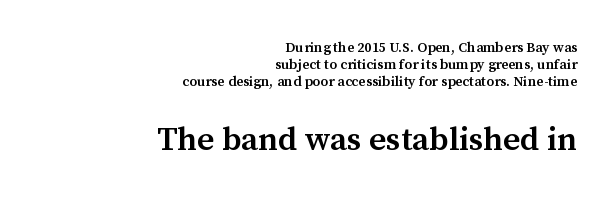
What stands out about the letter spacing? Nothing — it is the standard amount. Caption: upper text group reduced, lower text group enlarged. The letters advance in unequal steps, a hallmark of proportional type. The sample has been set in demibold, a notch under bold.
